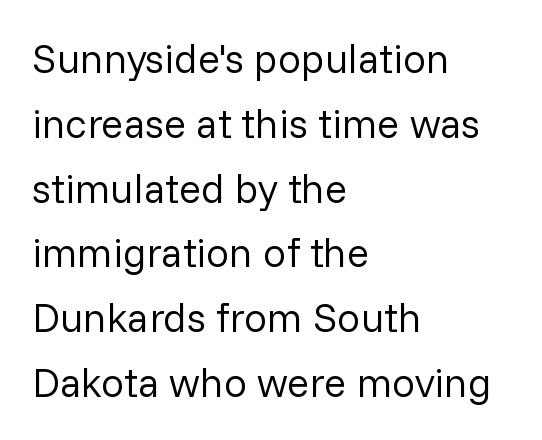
The image shows 41 px regular-weight sans-serif type, upright; set left-aligned, normal line spacing (1.58x), normal letter spacing, not underlined; low stroke contrast and a medium x-height.
